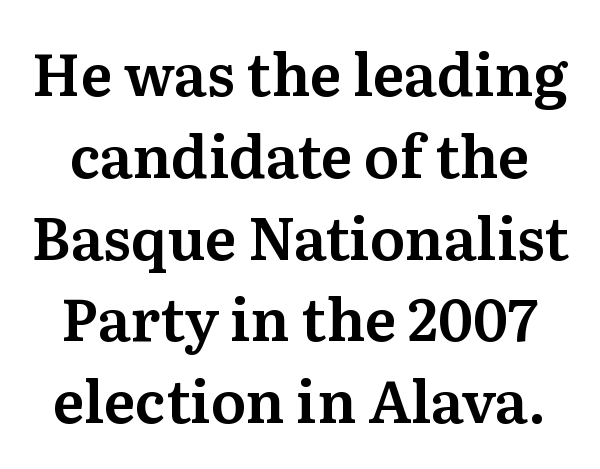
The letters advance in unequal steps, a hallmark of proportional type. A serif font was chosen for this passage. Short note: letters normally spaced. The typography opts for an upright posture over an oblique one. Normally led — the rows are evenly, conventionally spaced. Only glyphs here, with clear space below each row.
